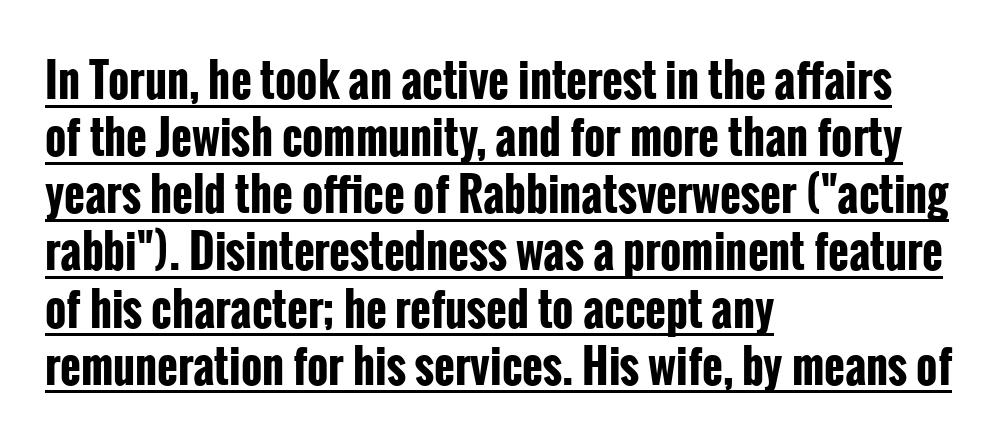
Q: Is the text bold? A: Yes.
Q: Is the text italic (slanted)? A: No, it is upright.
Q: Is the typeface a serif or a sans-serif typeface? A: Sans-serif.
Q: Is the text underlined? A: Yes.
Q: How is the paragraph aligned? A: Left-aligned.
Q: Is the spacing between letters normal or unusually wide? A: Normal.
Q: Is the spacing between lines tight, normal or loose? A: Normal.
Q: Width (condensed, normal, or wide)? A: Condensed.
Q: Stroke contrast? A: Low.
Q: x-height? A: Medium.
Q: Monospaced? A: No.
